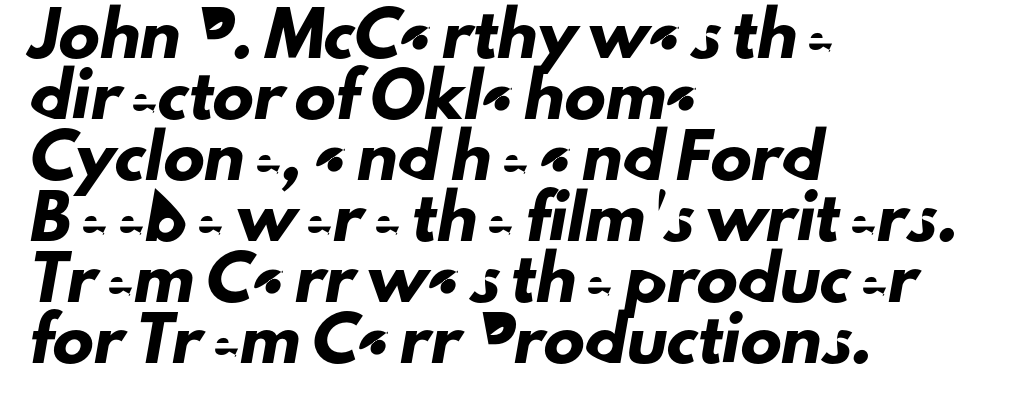
All the whitespace from short lines collects on the right. Descenders hang freely into open space. Tracking here is standard; glyphs follow each other at the usual distance. Each letter's strokes conclude bluntly, with no projecting serifs. Do the characters align in a grid? No, the font is proportional. Evenly set lines give the paragraph a standard silhouette.
